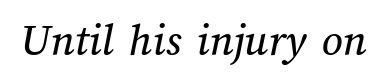
{"width": "normal", "stroke_contrast": "medium", "x_height": "medium", "monospaced": "no", "underline": "no", "letter_spacing": "normal", "letter_spacing_em": 0.0, "glyph_px": 46}
